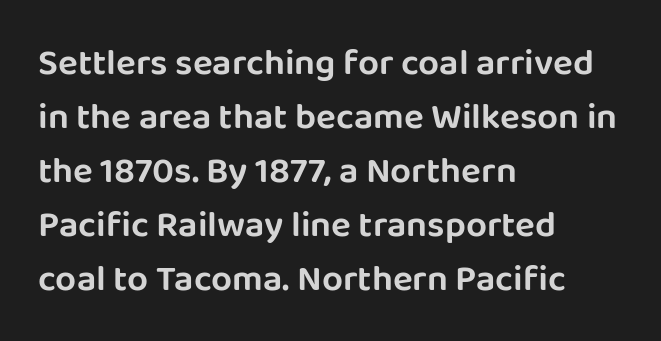
Q: Is the text italic (slanted)? A: No, it is upright.
Q: Is the typeface a serif or a sans-serif typeface? A: Sans-serif.
Q: Is the text underlined? A: No.
Q: How is the paragraph aligned? A: Left-aligned.
Q: Is the spacing between letters normal or unusually wide? A: Normal.
Q: Is the spacing between lines tight, normal or loose? A: Normal.
Q: Width (condensed, normal, or wide)? A: Normal.
Q: Stroke contrast? A: Low.
Q: x-height? A: Large.
Q: Monospaced? A: No.
